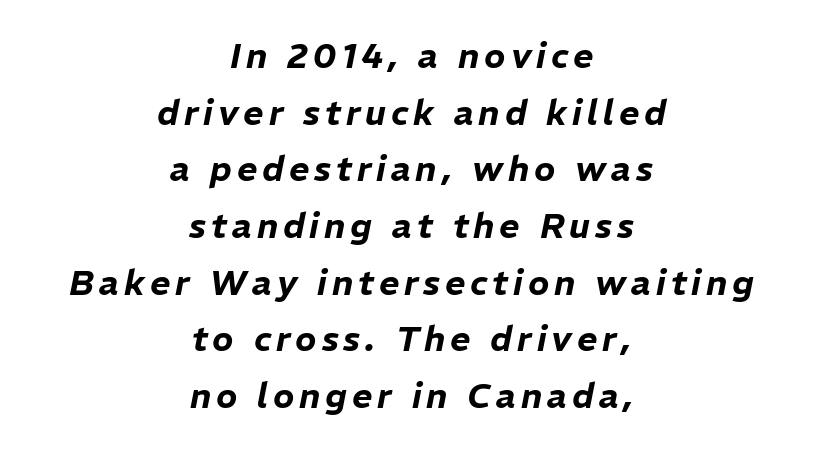
The image shows 35 px text type, italic (leaning right); set centered, normal line spacing (1.62x), not underlined; low stroke contrast and a medium x-height.
